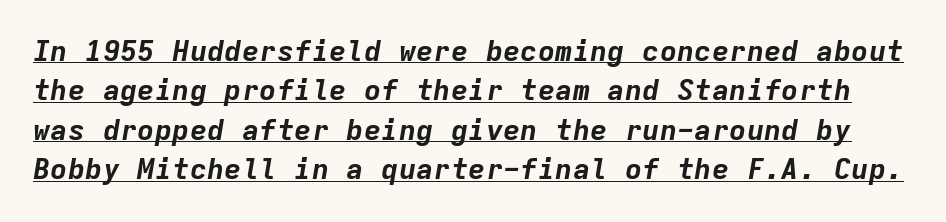
{"italic": "yes", "lean": "right", "slant_degrees": 9, "bold": "yes", "weight": "bold", "width": "normal", "stroke_contrast": "low", "x_height": "medium", "monospaced": "yes", "underline": "yes", "line_spacing": "normal", "line_spacing_ratio": 1.36, "letter_spacing": "normal", "letter_spacing_em": 0.0, "glyph_px": 29}
